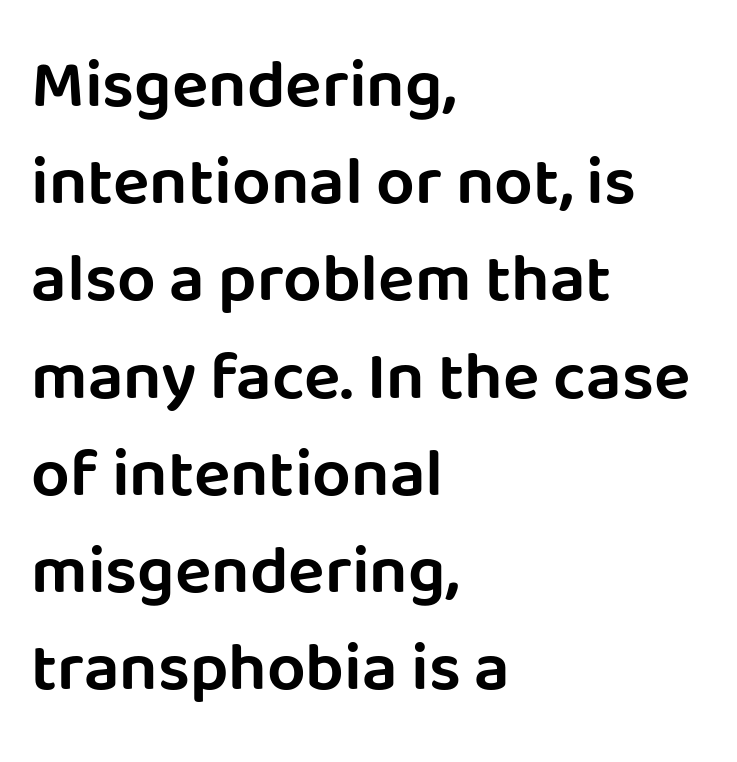
Q: Is the text italic (slanted)? A: No, it is upright.
Q: Is the typeface a serif or a sans-serif typeface? A: Sans-serif.
Q: Is the text underlined? A: No.
Q: How is the paragraph aligned? A: Left-aligned.
Q: Is the spacing between letters normal or unusually wide? A: Normal.
Q: Is the spacing between lines tight, normal or loose? A: Normal.
Q: Width (condensed, normal, or wide)? A: Normal.
Q: Stroke contrast? A: Low.
Q: x-height? A: Large.
Q: Monospaced? A: No.
